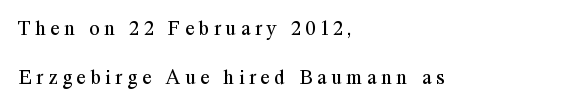
The image shows 21 px text type, upright; set left-aligned, loose line spacing (2.31x), unusually wide letter spacing (+0.22 em), not underlined.
